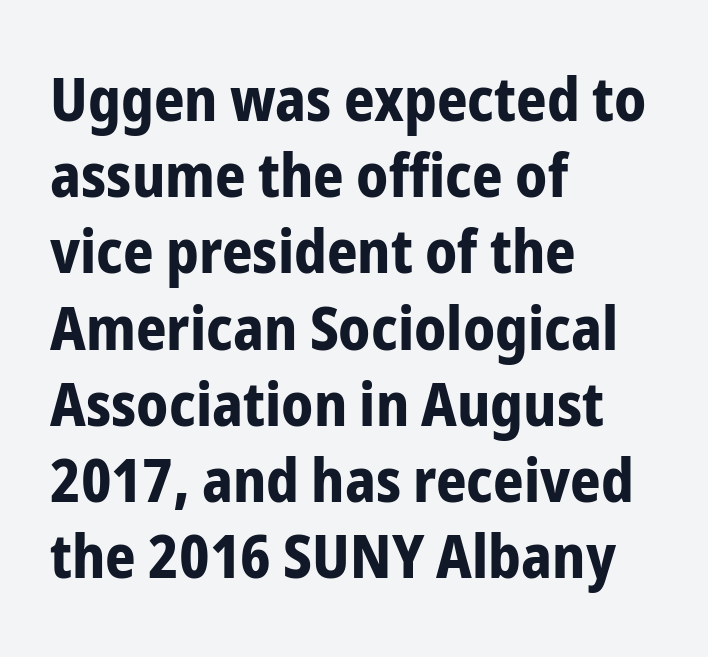
{"serif": "no", "italic": "no", "bold": "yes", "weight": "bold", "width": "condensed", "stroke_contrast": "low", "x_height": "medium", "monospaced": "no", "underline": "no", "align": "left", "line_spacing": "normal", "line_spacing_ratio": 1.27, "letter_spacing": "normal", "letter_spacing_em": 0.0, "glyph_px": 60}
